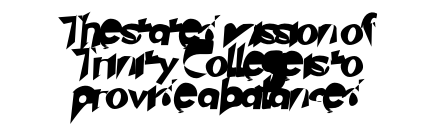
The image shows 30 px sans-serif type; set centered, tight line spacing (1.06x), normal letter spacing, not underlined; low stroke contrast and a small x-height.
